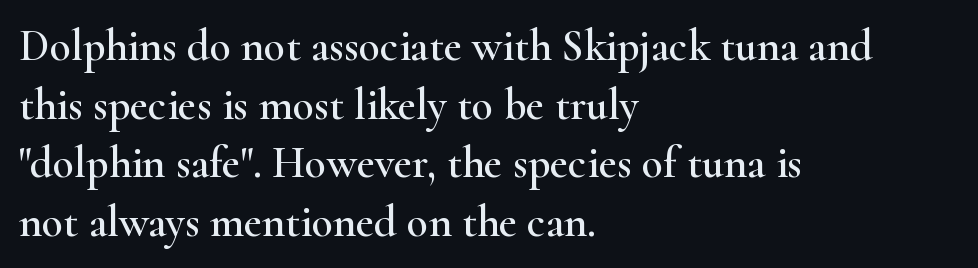
The letterforms sit shoulder to shoulder at normal distance. The typography opts for an upright posture over an oblique one. In terms of leading, this rendering sits right in the middle. Letters rest on an invisible, unmarked baseline.
